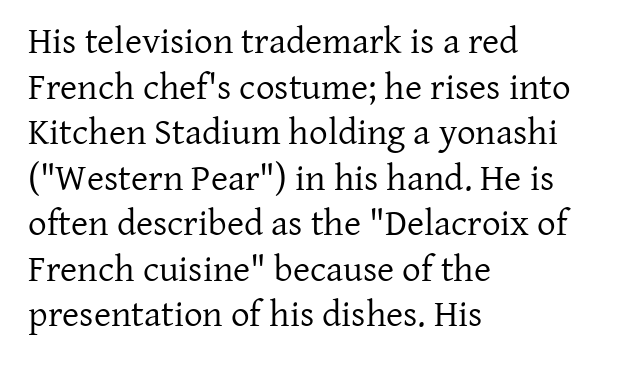
Q: Is the text bold? A: No.
Q: Is the text italic (slanted)? A: No, it is upright.
Q: Is the typeface a serif or a sans-serif typeface? A: Serif.
Q: Is the text underlined? A: No.
Q: How is the paragraph aligned? A: Left-aligned.
Q: Is the spacing between letters normal or unusually wide? A: Normal.
Q: Width (condensed, normal, or wide)? A: Normal.
Q: Stroke contrast? A: Low.
Q: x-height? A: Medium.
Q: Monospaced? A: No.
